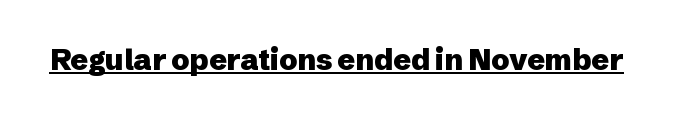
{"serif": "no", "italic": "no", "bold": "yes", "weight": "heavy", "width": "normal", "stroke_contrast": "low", "x_height": "medium", "monospaced": "no", "underline": "yes", "letter_spacing": "normal", "letter_spacing_em": 0.0, "glyph_px": 29}
